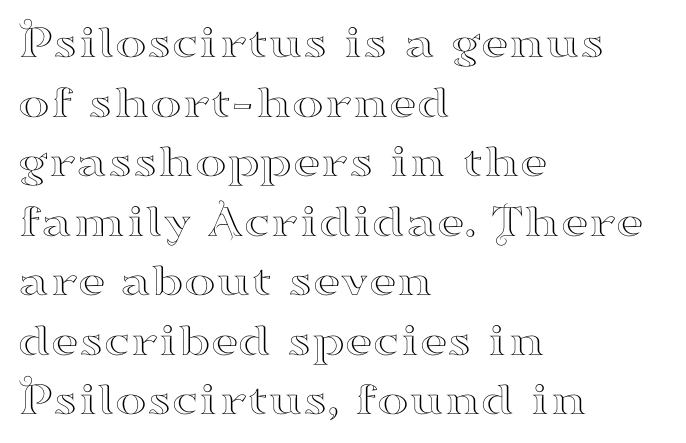
Q: Is the text italic (slanted)? A: No, it is upright.
Q: Is the typeface a serif or a sans-serif typeface? A: Serif.
Q: Is the text underlined? A: No.
Q: How is the paragraph aligned? A: Left-aligned.
Q: Is the spacing between letters normal or unusually wide? A: Normal.
Q: Width (condensed, normal, or wide)? A: Wide.
Q: Stroke contrast? A: High.
Q: x-height? A: Small.
Q: Monospaced? A: No.
